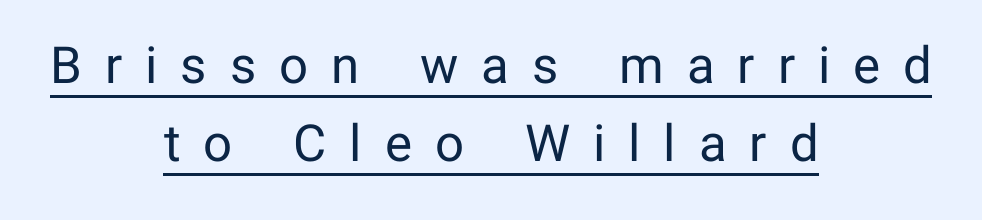
You can tell from the bare stems that sans-serif type was used. Looks like regular typesetting: each glyph gets only the width it needs. A normal amount of white space separates one row of letters from the next. Neither beginnings nor endings align; midpoints do. Caption: expanded tracking, letters set apart.
